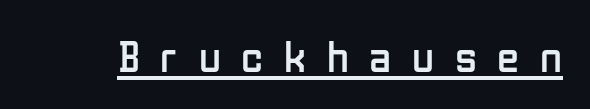
Does the lettering tilt? It doesn't — this is upright. The rendering uses the underline text-decoration. A typesetter would call this heavily tracked-out type. Heft: none added — not bold.
